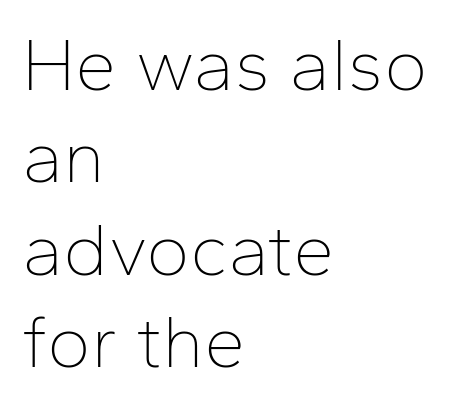
Q: Is the text bold? A: No.
Q: Is the text italic (slanted)? A: No, it is upright.
Q: Is the typeface a serif or a sans-serif typeface? A: Sans-serif.
Q: Is the text underlined? A: No.
Q: How is the paragraph aligned? A: Left-aligned.
Q: Is the spacing between letters normal or unusually wide? A: Normal.
Q: Is the spacing between lines tight, normal or loose? A: Normal.
Q: Width (condensed, normal, or wide)? A: Normal.
Q: Stroke contrast? A: Low.
Q: x-height? A: Medium.
Q: Monospaced? A: No.
